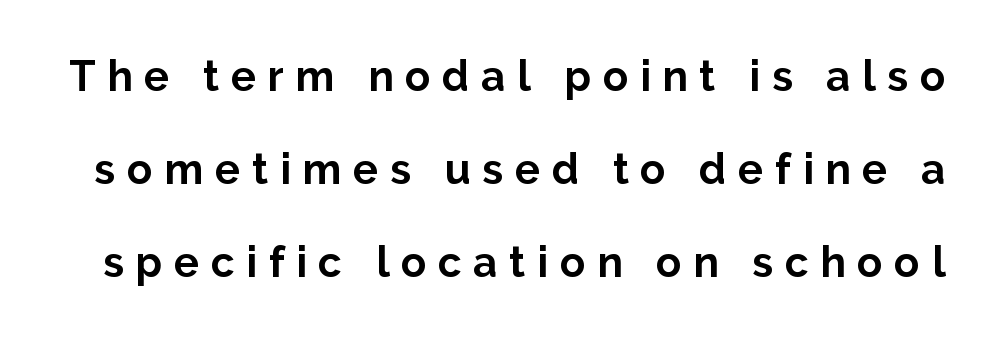
Regarding leading, the lines here are spaced well apart. The face used here is rendered with a markedly widened letterfit. The passage shown is typed in a proportional face where columns would drift. Bold? Absolutely — the strokes are thick and heavy. Rendered with straight, roman letterforms. The characters display no serif detailing; their extremities are plain.
